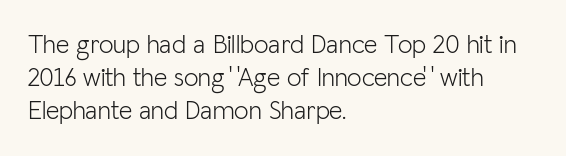
When letters stand straight like this, we call the style roman or upright. These lines sit exactly where default settings would place them. Students, note that the glyphs here touch the page at normal intervals. The passage shown is not bold in any degree. In CSS terms this would be text-align: left. Underlining? Definitely not there.
